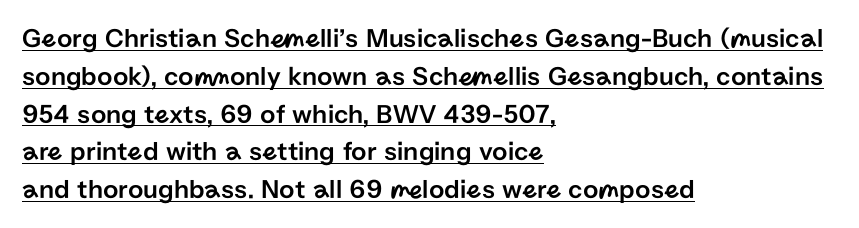
{"italic": "no", "underline": "yes", "align": "left", "line_spacing": "normal", "line_spacing_ratio": 1.4, "letter_spacing": "normal", "letter_spacing_em": 0.0, "glyph_px": 27}
